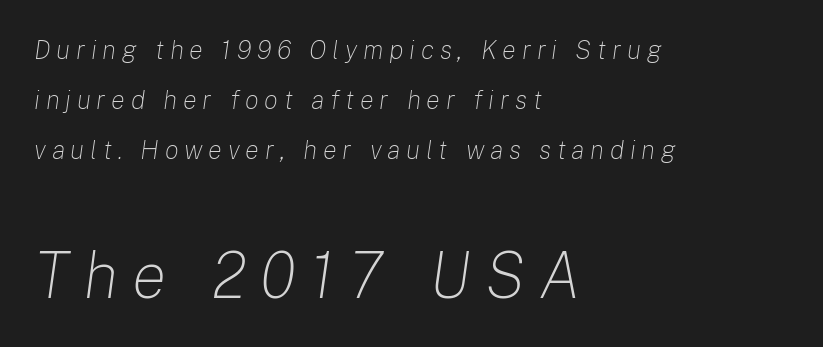
{"italic": "yes", "lean": "right", "slant_degrees": 8, "bold": "no", "weight": "light", "width": "normal", "stroke_contrast": "low", "x_height": "medium", "monospaced": "no", "underline": "no", "align": "left", "line_spacing": "loose", "line_spacing_ratio": 1.92, "letter_spacing": "wide", "letter_spacing_em": 0.22, "larger_block": "second", "size_ratio": 2.5, "glyph_px": 65}
